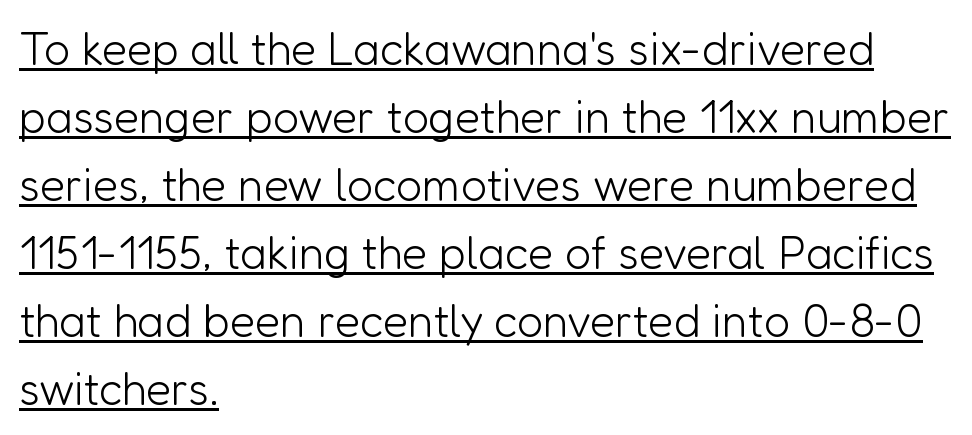
Left-aligned paragraph, ragged on the right. The letters stand straight up with perfectly vertical stems. Is the stroke heavy? The answer is a plain regular-or-lighter. These characters rest on top of a visible drawn line. Is this a fixed-width face? No — the glyphs have proportional, varying widths.
